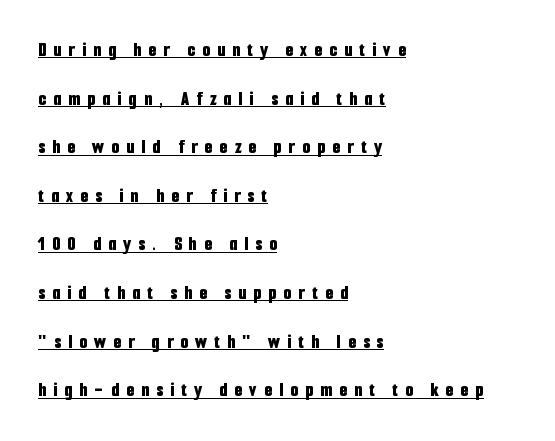
{"italic": "no", "bold": "yes", "underline": "yes", "align": "left", "line_spacing": "loose", "line_spacing_ratio": 2.43, "letter_spacing": "wide", "letter_spacing_em": 0.36, "glyph_px": 20}
